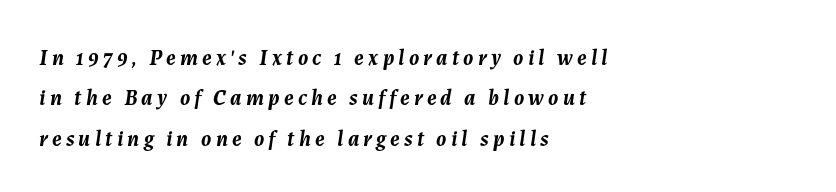
{"italic": "yes", "lean": "right", "slant_degrees": 7, "bold": "yes", "underline": "no", "align": "left", "line_spacing_ratio": 1.84, "glyph_px": 22}
